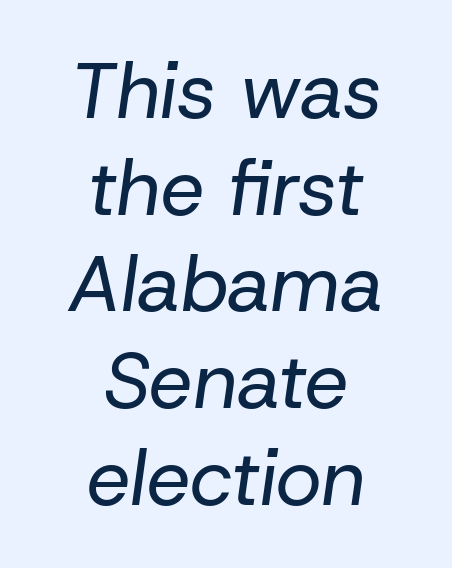
{"italic": "yes", "lean": "right", "slant_degrees": 8, "bold": "no", "weight": "regular", "width": "normal", "stroke_contrast": "low", "x_height": "medium", "monospaced": "no", "underline": "no", "align": "center", "line_spacing_ratio": 1.24, "letter_spacing": "normal", "letter_spacing_em": 0.0, "glyph_px": 78}
